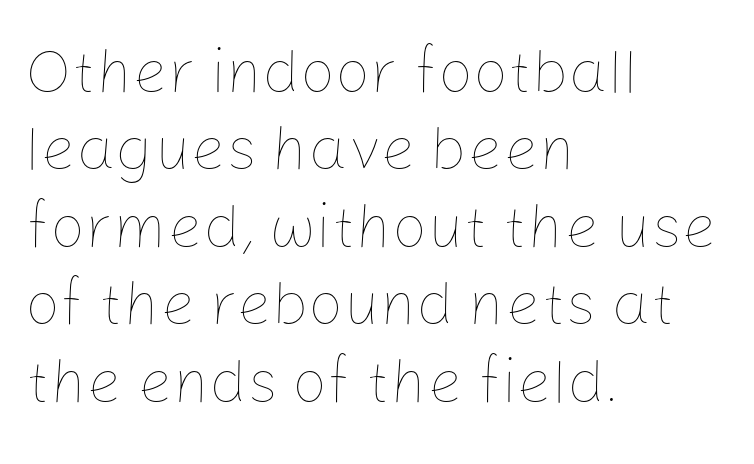
{"italic": "no", "bold": "no", "weight": "thin", "width": "normal", "stroke_contrast": "low", "x_height": "medium", "monospaced": "no", "underline": "no", "align": "left", "line_spacing": "normal", "line_spacing_ratio": 1.25, "letter_spacing": "normal", "letter_spacing_em": 0.0, "glyph_px": 62}
